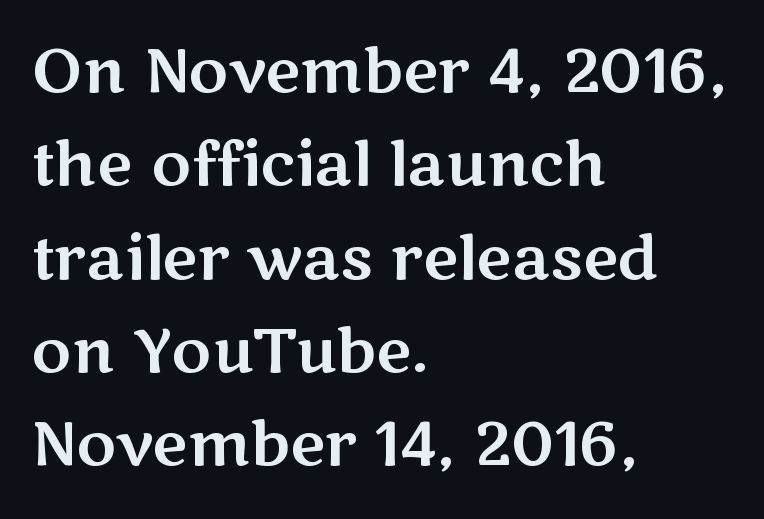
The image shows 61 px wide sans-serif type, upright; set left-aligned, normal line spacing (1.53x), normal letter spacing, not underlined; medium stroke contrast and a medium x-height.
